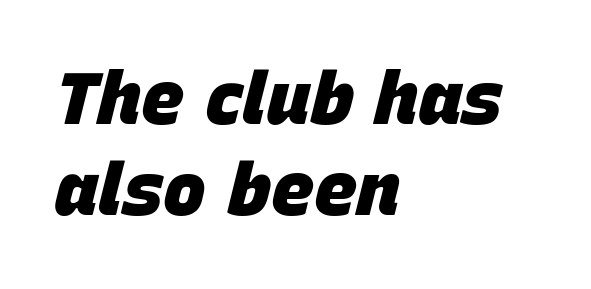
The image shows 72 px heavy type, italic (leaning right); set left-aligned, normal line spacing (1.27x), normal letter spacing, not underlined; low stroke contrast and a large x-height.
